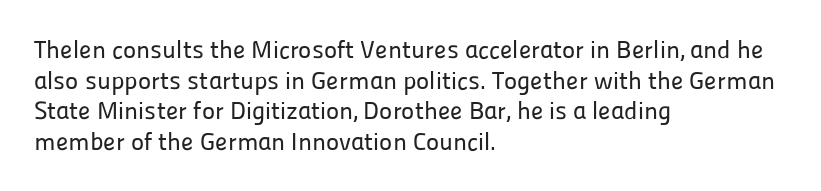
Which margin do the lines hug? The left one — the right edge is uneven. Bare-footed words on every line. Here the glyphs are tracked normally, forming tight word shapes. Does the lettering tilt? It doesn't — this is upright.
